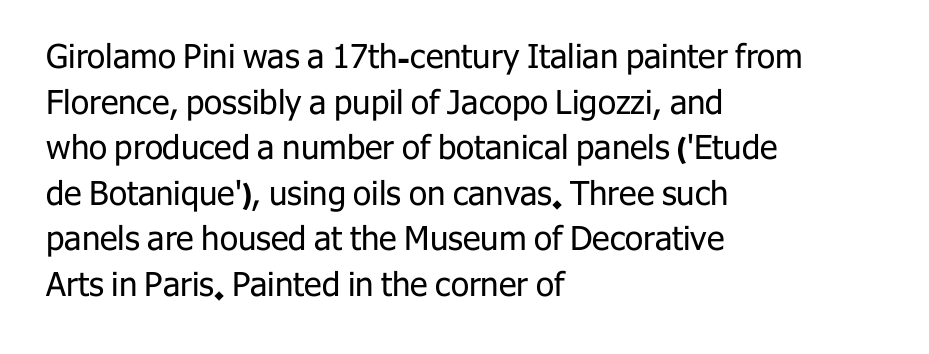
Observe the absence of serifs on each vertical stroke in this sample. These lines are rendered in a variable-pitch font. Rows of type keep a routine distance in the vertical direction. Stems here are at most as thick as an everyday book face. Every character sits straight up, as roman type does.
